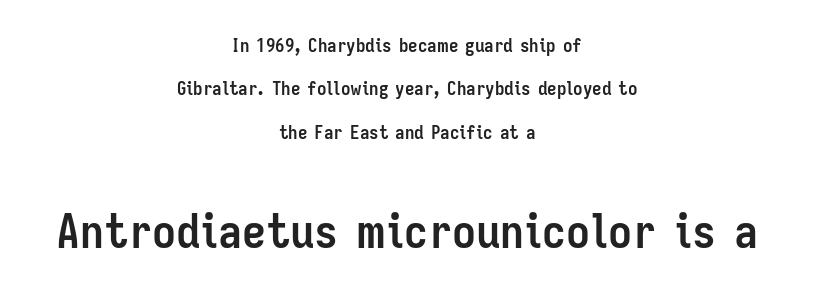
Students, this is bold: see how much ink each stroke carries. Between these two stacked blocks, the lower one wins on size. Is this a fixed-width face? No — the glyphs have proportional, varying widths. Notice how the passage keeps no hard edge, just a central spine. Are there feet on the stems? There aren't — it's a sans.
